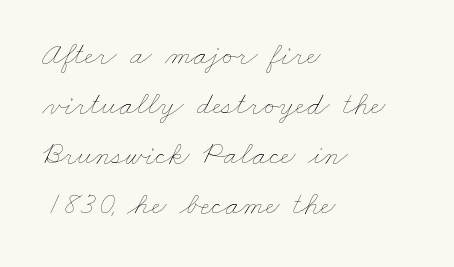
The image shows 32 px thin, wide type; set left-aligned, normal line spacing (1.56x), normal letter spacing, not underlined; low stroke contrast and a small x-height.
